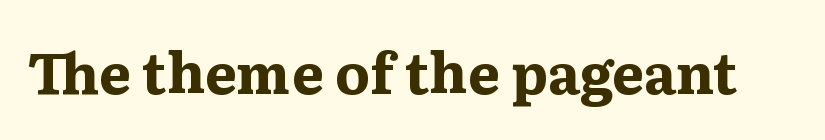
Q: Is the text bold? A: Yes.
Q: Is the text italic (slanted)? A: No, it is upright.
Q: Is the typeface a serif or a sans-serif typeface? A: Serif.
Q: Is the text underlined? A: No.
Q: Is the spacing between letters normal or unusually wide? A: Normal.
Q: Width (condensed, normal, or wide)? A: Wide.
Q: Stroke contrast? A: Medium.
Q: x-height? A: Medium.
Q: Monospaced? A: No.
